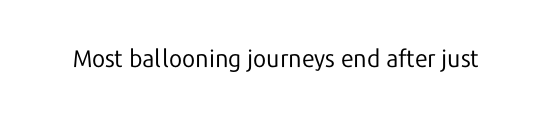
{"italic": "no", "bold": "no", "underline": "no", "letter_spacing": "normal", "letter_spacing_em": 0.0, "glyph_px": 24}
